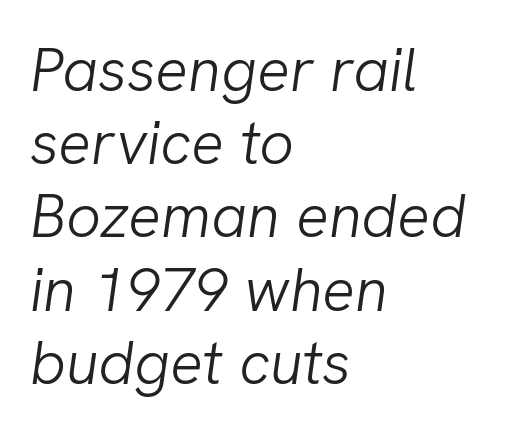
The image shows 61 px light type, italic (leaning right); set left-aligned, line spacing 1.2x, normal letter spacing, not underlined; low stroke contrast and a medium x-height.
